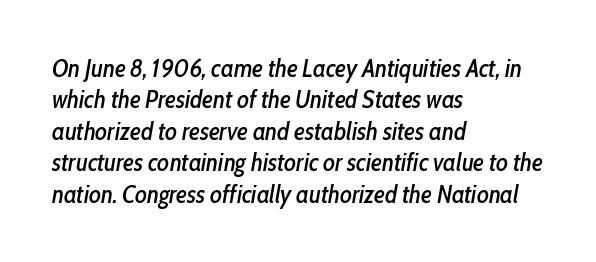
The zone under the glyphs is completely vacant. The ragged edge is on the right, which tells us the setting is flush left. Standard letterfit; no display-style spreading of the glyphs. The rows are spaced the way most documents space them. An italicized treatment has been applied to the whole sample.
